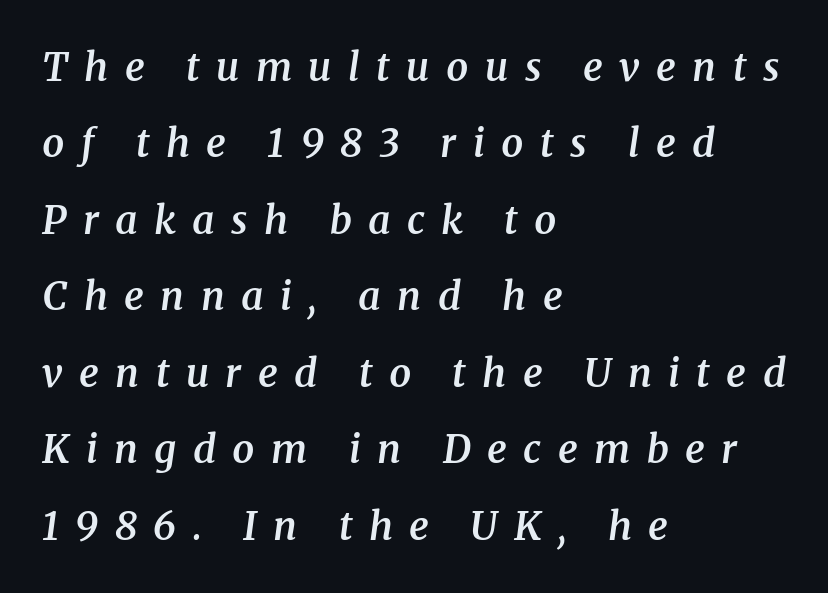
The image shows 39 px semibold serif type, italic (leaning right); set left-aligned, loose line spacing (1.96x), unusually wide letter spacing (+0.42 em), not underlined; medium stroke contrast and a medium x-height.
